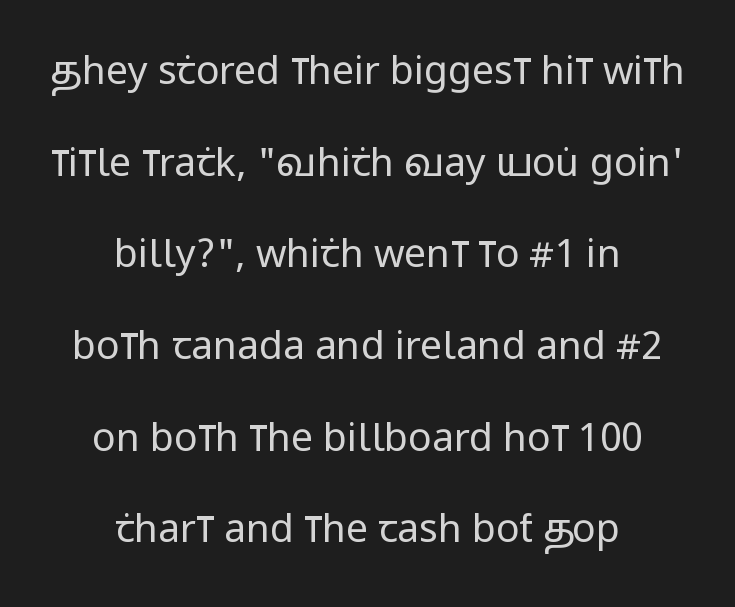
{"serif": "no", "italic": "no", "bold": "no", "weight": "regular", "width": "condensed", "stroke_contrast": "low", "x_height": "large", "monospaced": "no", "underline": "no", "align": "center", "line_spacing": "loose", "line_spacing_ratio": 2.35, "letter_spacing": "normal", "letter_spacing_em": 0.0, "glyph_px": 39}
